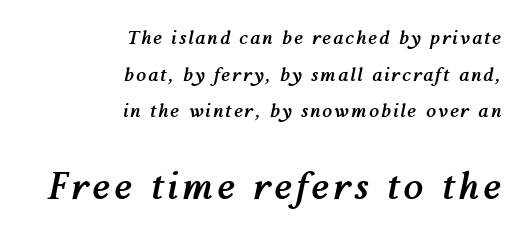
The image shows 36 px semibold type, italic (leaning right); set right-aligned, loose line spacing (2.03x), not underlined; the second (bottom) block is 2.0x larger; medium stroke contrast and a medium x-height.
